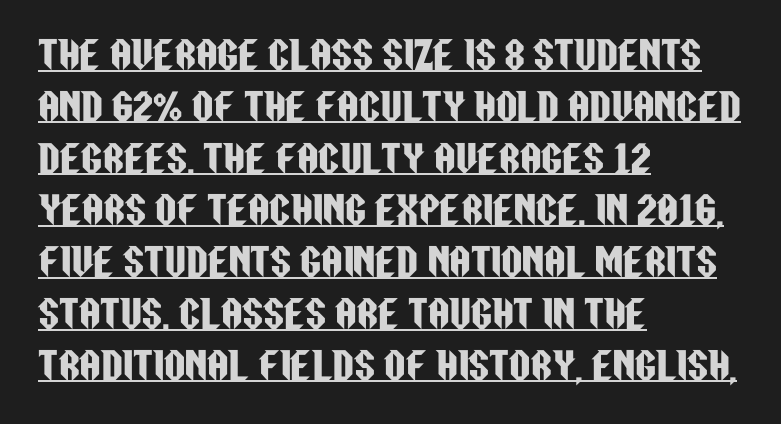
Every word sits above its own underline. Do the characters align in a grid? No, the font is proportional. Here the glyphs are tracked normally, forming tight word shapes. These lines sit exactly where default settings would place them.
